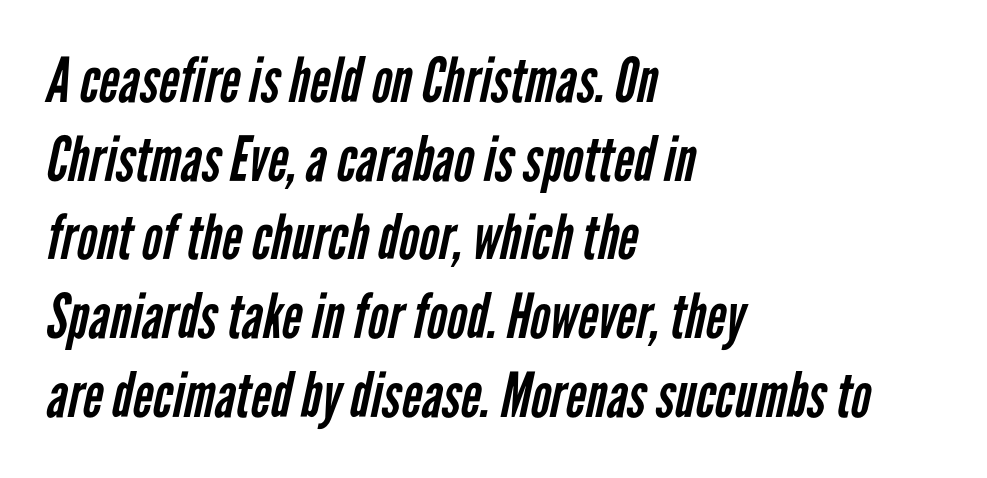
A bare baseline throughout the passage. Horizontal alignment here is leftward, the default for most running prose. The passage shown is typeset with a sans-serif family. Each word holds together tightly as a unit, with standard inter-letter gaps. The rendering uses natural spacing where letterforms have individual widths. The font is comparable to plain body text, perhaps lighter.
